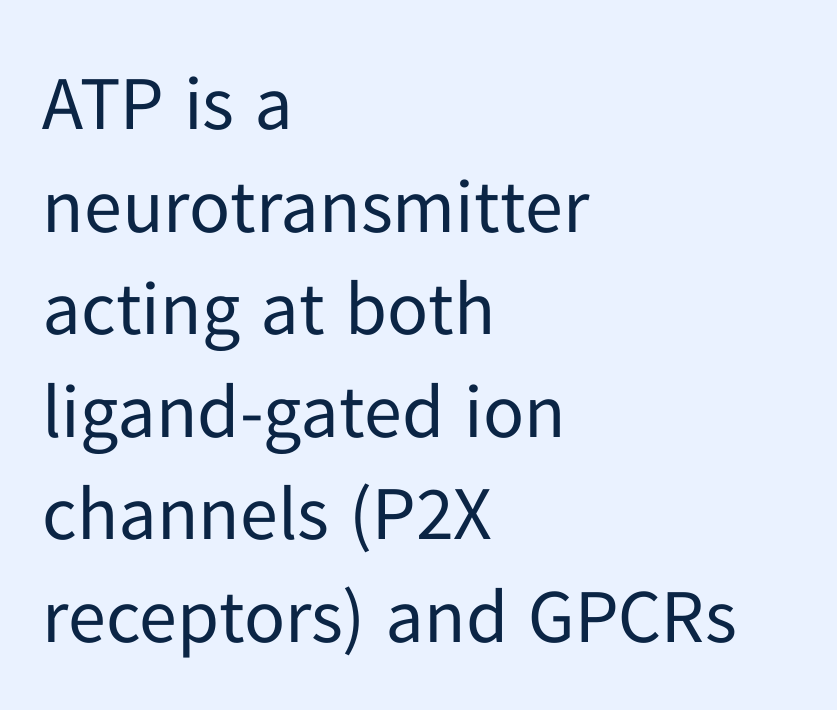
Q: Is the text bold? A: No.
Q: Is the text italic (slanted)? A: No, it is upright.
Q: Is the typeface a serif or a sans-serif typeface? A: Sans-serif.
Q: Is the text underlined? A: No.
Q: How is the paragraph aligned? A: Left-aligned.
Q: Is the spacing between letters normal or unusually wide? A: Normal.
Q: Is the spacing between lines tight, normal or loose? A: Normal.
Q: Width (condensed, normal, or wide)? A: Normal.
Q: Stroke contrast? A: Low.
Q: x-height? A: Medium.
Q: Monospaced? A: No.
